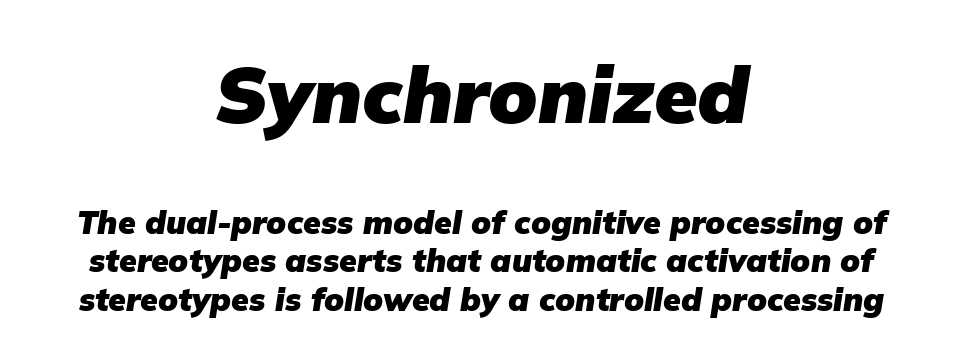
The image shows 79 px heavy type, italic (leaning right); set centered, line spacing 1.2x, normal letter spacing, not underlined; the first (top) block is 2.47x larger; low stroke contrast and a medium x-height.
